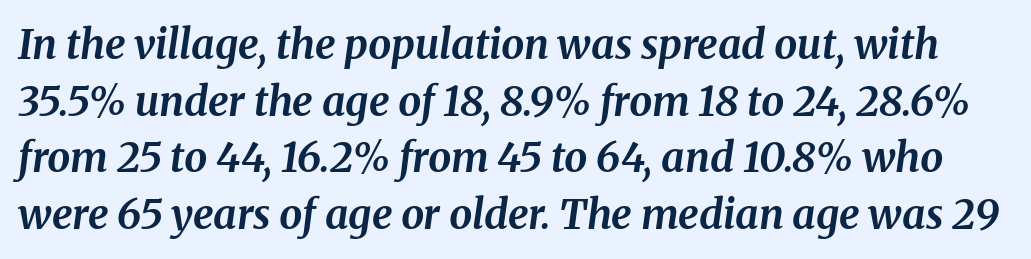
Q: Is the text bold? A: Yes.
Q: Is the text italic (slanted)? A: Yes, it leans right by about 8 degrees.
Q: Is the text underlined? A: No.
Q: Is the spacing between letters normal or unusually wide? A: Normal.
Q: Is the spacing between lines tight, normal or loose? A: Normal.
Q: Width (condensed, normal, or wide)? A: Normal.
Q: Stroke contrast? A: Medium.
Q: x-height? A: Medium.
Q: Monospaced? A: No.
